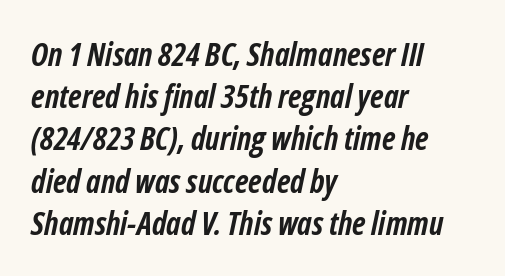
Quick note: interline space is typical. Horizontal alignment here is leftward, the default for most running prose. Italic: yes, the glyphs are oblique. Honestly, there is no underline to notice here at all. Weight check: bold — yes, fully. Words appear dense and cohesive because spacing is normal.
